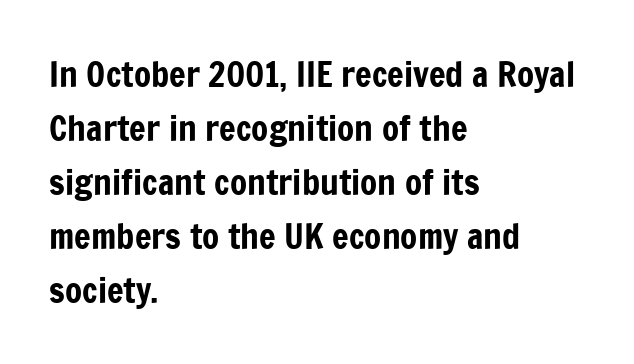
The image shows 35 px condensed sans-serif type, upright; set left-aligned, normal line spacing (1.54x), normal letter spacing, not underlined; low stroke contrast and a medium x-height.
